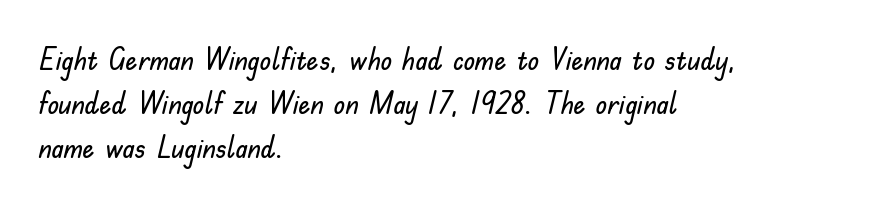
Q: Is the text italic (slanted)? A: Yes.
Q: Is the typeface a serif or a sans-serif typeface? A: Sans-serif.
Q: Is the text underlined? A: No.
Q: How is the paragraph aligned? A: Left-aligned.
Q: Is the spacing between letters normal or unusually wide? A: Normal.
Q: Is the spacing between lines tight, normal or loose? A: Normal.
Q: Width (condensed, normal, or wide)? A: Normal.
Q: Stroke contrast? A: Low.
Q: x-height? A: Small.
Q: Monospaced? A: No.
